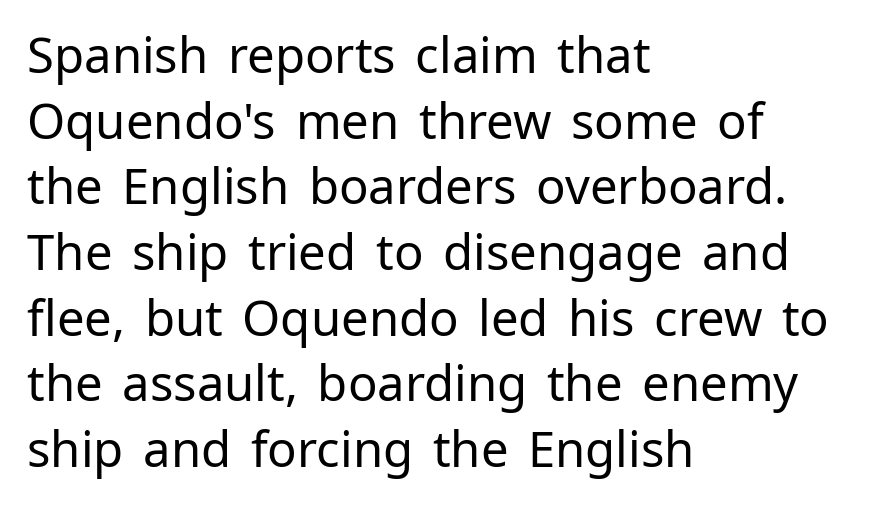
{"serif": "no", "italic": "no", "bold": "no", "weight": "regular", "width": "normal", "stroke_contrast": "low", "x_height": "medium", "monospaced": "no", "underline": "no", "align": "left", "line_spacing": "normal", "line_spacing_ratio": 1.34, "letter_spacing": "normal", "letter_spacing_em": 0.0, "glyph_px": 49}
